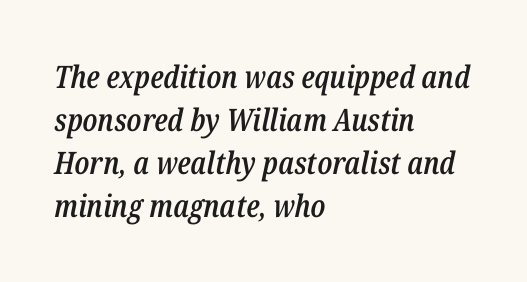
{"italic": "yes", "lean": "right", "slant_degrees": 12, "bold": "semi", "weight": "semibold", "width": "condensed", "stroke_contrast": "low", "x_height": "medium", "monospaced": "no", "underline": "no", "align": "left", "line_spacing": "normal", "line_spacing_ratio": 1.39, "letter_spacing": "normal", "letter_spacing_em": 0.0, "glyph_px": 31}
